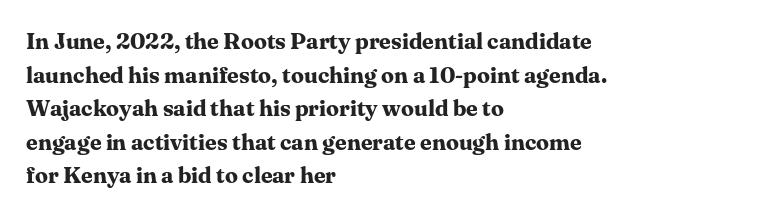
Q: Is the text bold? A: Yes.
Q: Is the text italic (slanted)? A: No, it is upright.
Q: Is the text underlined? A: No.
Q: How is the paragraph aligned? A: Left-aligned.
Q: Is the spacing between letters normal or unusually wide? A: Normal.
Q: Is the spacing between lines tight, normal or loose? A: Normal.
